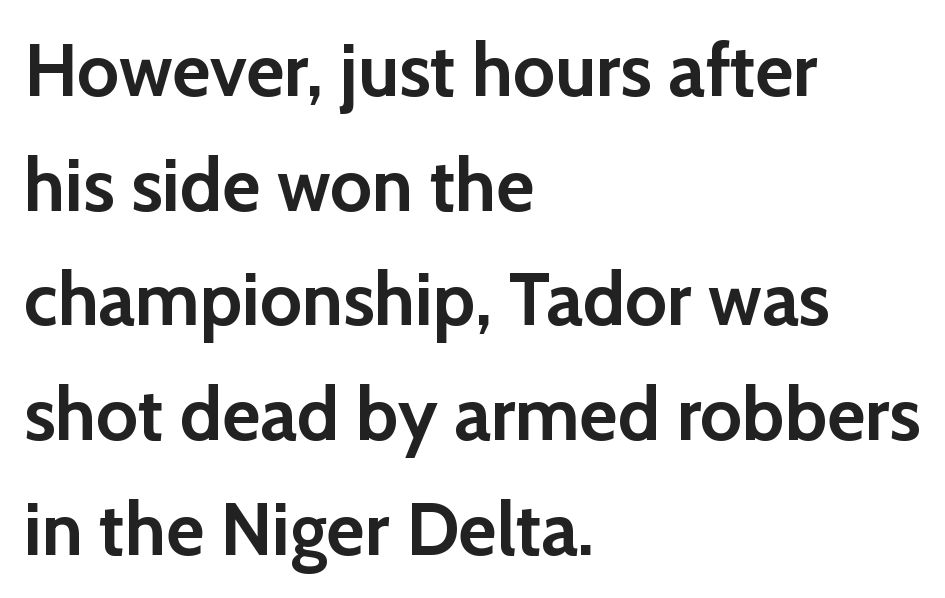
Q: Is the text bold? A: Yes.
Q: Is the text italic (slanted)? A: No, it is upright.
Q: Is the typeface a serif or a sans-serif typeface? A: Sans-serif.
Q: Is the text underlined? A: No.
Q: How is the paragraph aligned? A: Left-aligned.
Q: Is the spacing between letters normal or unusually wide? A: Normal.
Q: Is the spacing between lines tight, normal or loose? A: Normal.
Q: Width (condensed, normal, or wide)? A: Normal.
Q: Stroke contrast? A: Low.
Q: x-height? A: Medium.
Q: Monospaced? A: No.
